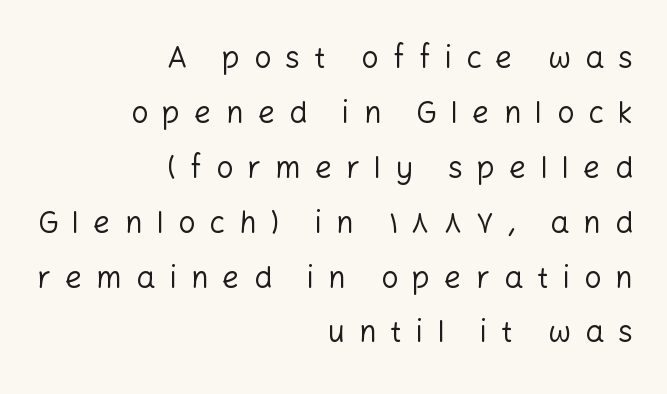
The image shows 30 px regular-weight sans-serif type, upright; set right-aligned, line spacing 1.83x, unusually wide letter spacing (+0.47 em), not underlined; low stroke contrast and a medium x-height.
